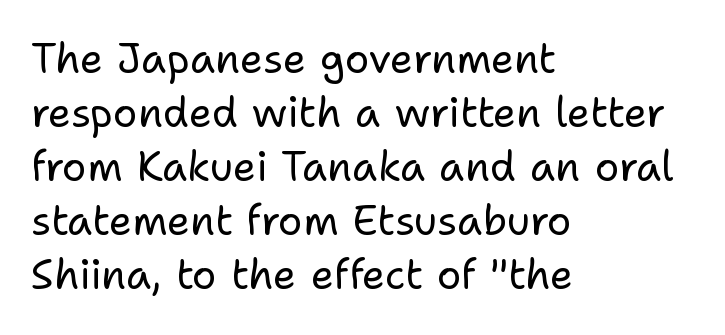
The image shows 41 px regular-weight sans-serif type, upright; set left-aligned, normal line spacing (1.32x), normal letter spacing, not underlined; low stroke contrast and a medium x-height.
